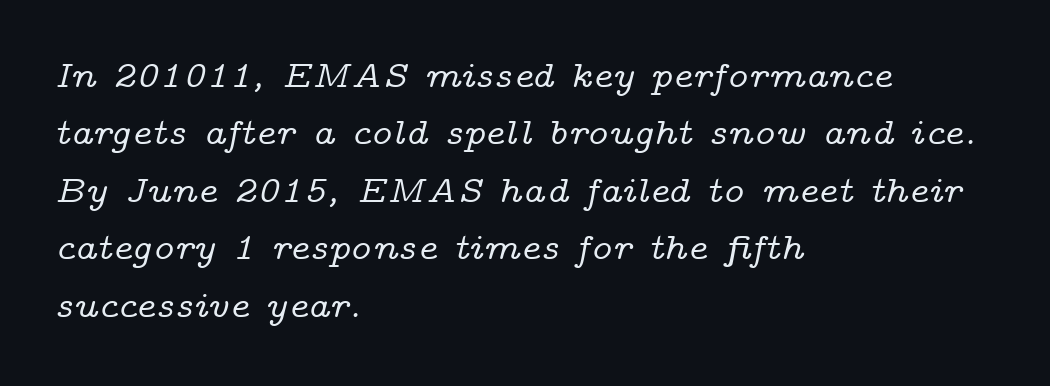
The image shows 38 px wide serif type, italic (leaning right); set left-aligned, normal line spacing (1.51x), normal letter spacing, not underlined; low stroke contrast and a medium x-height.
